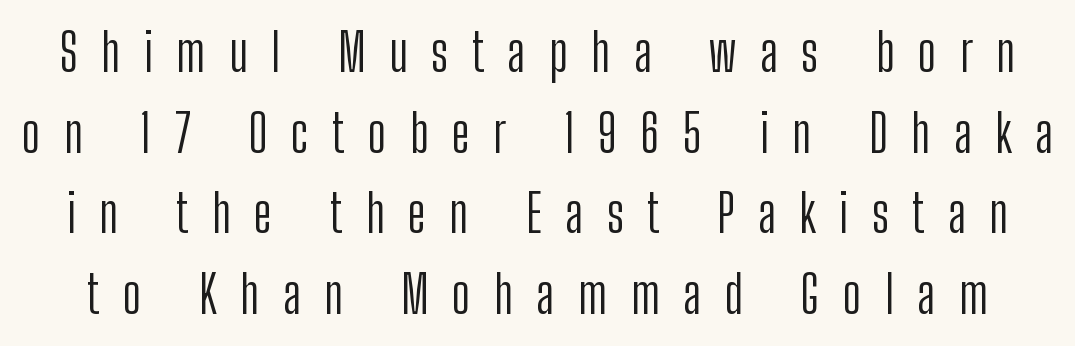
The image shows 52 px light, condensed sans-serif type, upright; set normal line spacing (1.55x), unusually wide letter spacing (+0.45 em), not underlined; low stroke contrast and a medium x-height.
